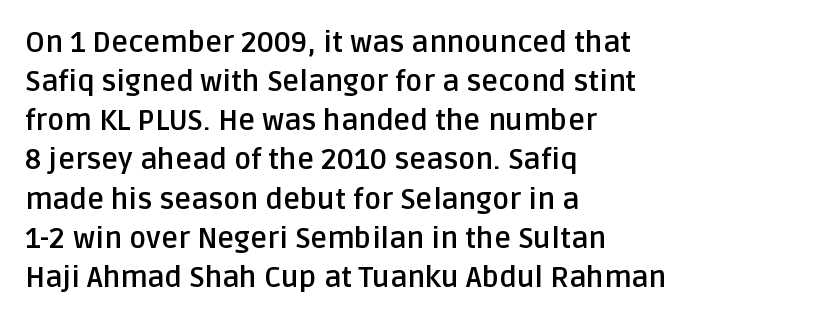
{"serif": "no", "italic": "no", "bold": "yes", "weight": "semibold", "width": "normal", "stroke_contrast": "low", "x_height": "large", "monospaced": "no", "underline": "no", "align": "left", "line_spacing": "normal", "line_spacing_ratio": 1.35, "letter_spacing": "normal", "letter_spacing_em": 0.0, "glyph_px": 29}
